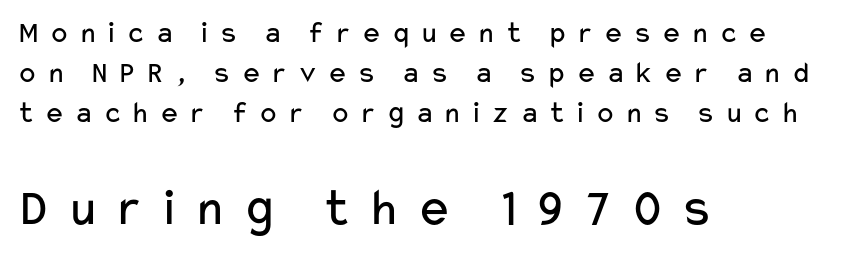
The image shows 54 px regular-weight, wide sans-serif type, upright; set left-aligned, normal line spacing (1.29x), unusually wide letter spacing (+0.27 em), not underlined; the second (bottom) block is 1.74x larger; low stroke contrast and a medium x-height.
